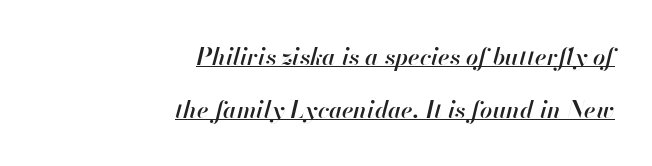
The image shows 24 px text type, italic (leaning right); set right-aligned, loose line spacing (2.19x), normal letter spacing, underlined.
